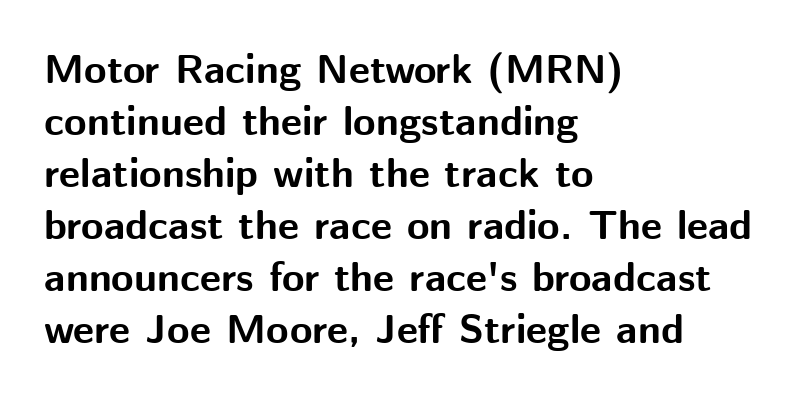
{"serif": "no", "italic": "no", "bold": "yes", "weight": "bold", "width": "normal", "stroke_contrast": "medium", "x_height": "medium", "monospaced": "no", "underline": "no", "align": "left", "line_spacing": "normal", "line_spacing_ratio": 1.27, "letter_spacing": "normal", "letter_spacing_em": 0.0, "glyph_px": 41}
